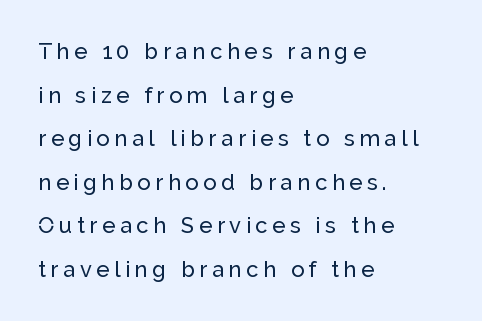
{"italic": "no", "underline": "no", "align": "left", "line_spacing": "loose", "line_spacing_ratio": 1.98, "letter_spacing": "wide", "letter_spacing_em": 0.21, "glyph_px": 22}
